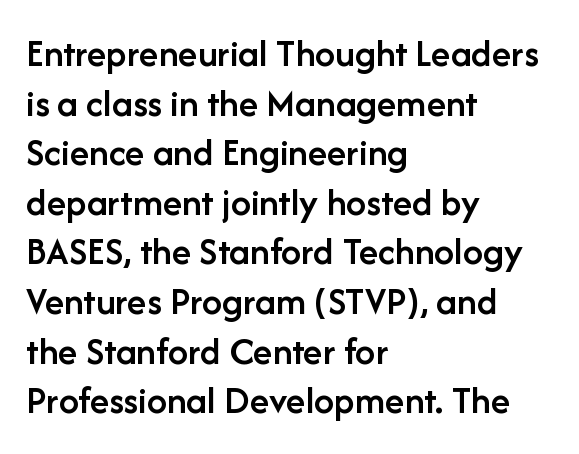
Q: Is the text bold? A: Semi-bold.
Q: Is the text italic (slanted)? A: No, it is upright.
Q: Is the typeface a serif or a sans-serif typeface? A: Sans-serif.
Q: Is the text underlined? A: No.
Q: How is the paragraph aligned? A: Left-aligned.
Q: Is the spacing between letters normal or unusually wide? A: Normal.
Q: Width (condensed, normal, or wide)? A: Normal.
Q: Stroke contrast? A: Low.
Q: x-height? A: Medium.
Q: Monospaced? A: No.
